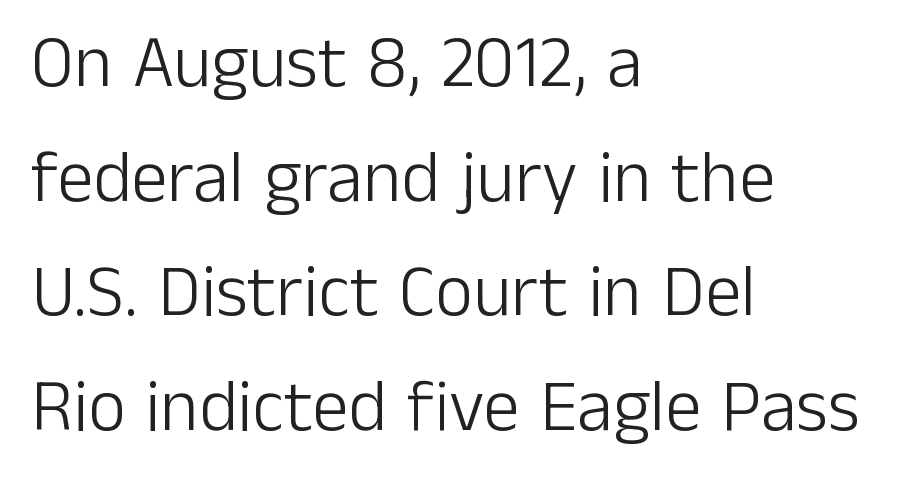
Compared with a centered layout, this one pins lines to the left instead. Vertically, the passage feels balanced, rows spaced as you'd expect. Letter spacing: default. No extra ink here — the face is not bold. These lines are composed in type without serifs.
